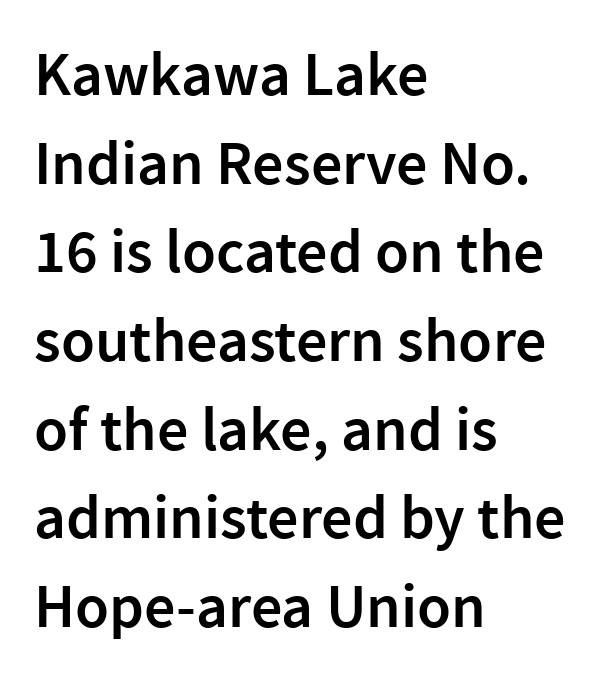
The image shows 62 px semibold sans-serif type, upright; set left-aligned, normal line spacing (1.43x), normal letter spacing, not underlined; a medium x-height.
